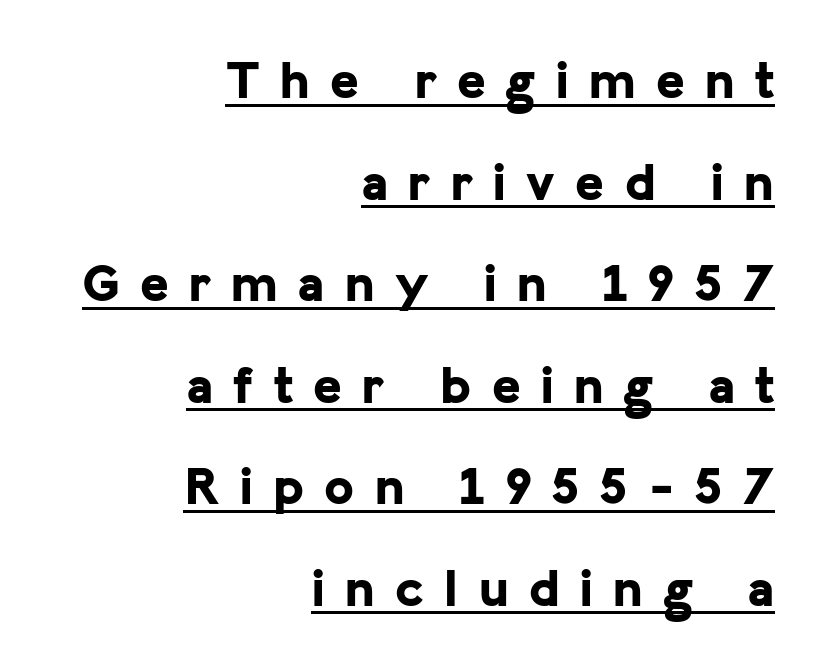
The image shows 54 px bold sans-serif type, upright; set right-aligned, line spacing 1.88x, unusually wide letter spacing (+0.38 em), underlined; low stroke contrast and a medium x-height.
